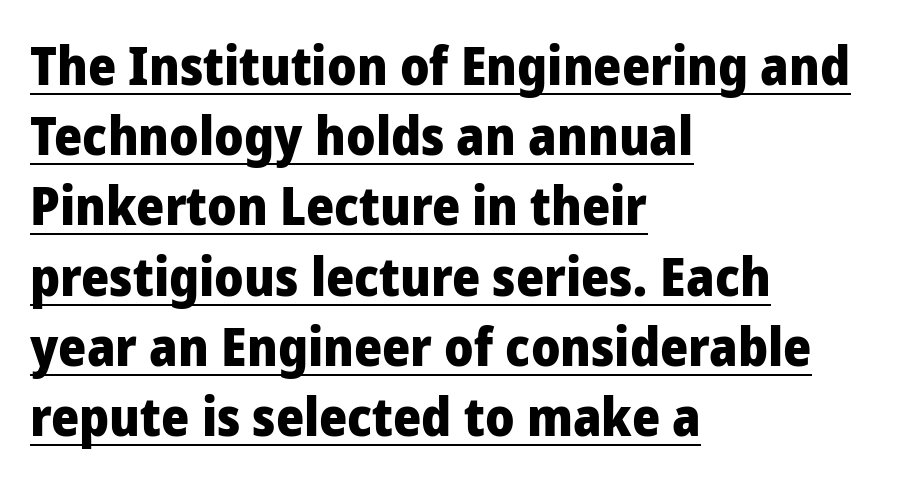
{"serif": "no", "italic": "no", "bold": "yes", "weight": "heavy", "width": "condensed", "stroke_contrast": "low", "x_height": "large", "monospaced": "no", "underline": "yes", "align": "left", "line_spacing": "normal", "line_spacing_ratio": 1.3, "letter_spacing": "normal", "letter_spacing_em": 0.0, "glyph_px": 54}
